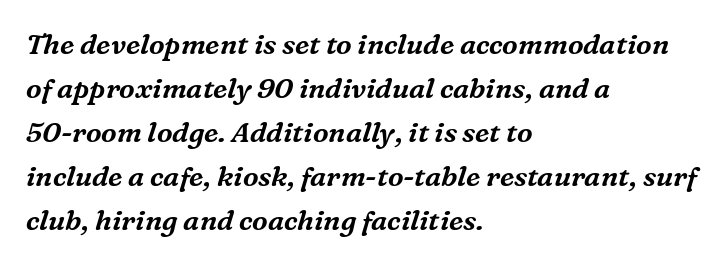
The image shows 28 px serif type, italic (leaning right); set left-aligned, normal line spacing (1.57x), normal letter spacing, not underlined; medium stroke contrast and a medium x-height.
